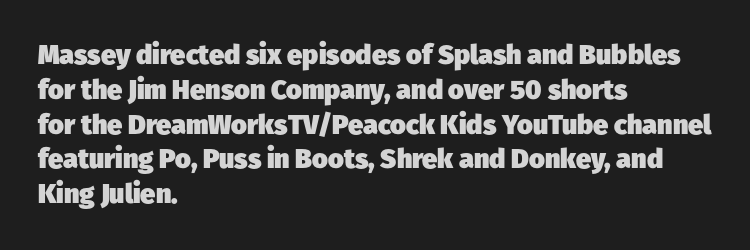
The image shows 27 px bold type; set left-aligned, normal line spacing (1.29x), normal letter spacing, not underlined.
